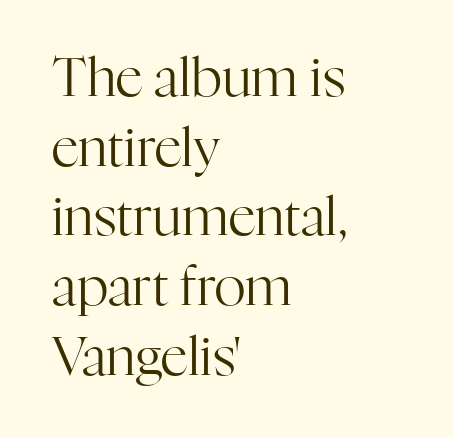
The image shows 54 px regular-weight serif type, upright; set left-aligned, normal line spacing (1.29x), normal letter spacing, not underlined; high stroke contrast and a medium x-height.
